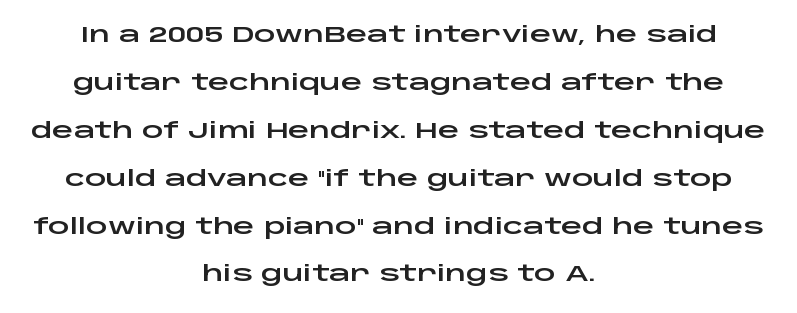
{"italic": "no", "underline": "no", "align": "center", "line_spacing": "loose", "line_spacing_ratio": 2.28, "letter_spacing": "normal", "letter_spacing_em": 0.0, "glyph_px": 21}
